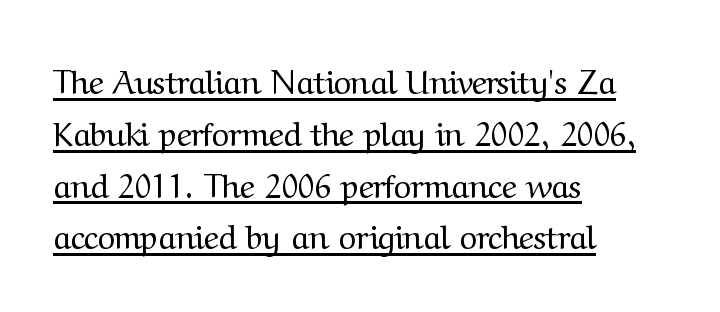
Q: Is the text bold? A: No.
Q: Is the text italic (slanted)? A: No, it is upright.
Q: Is the typeface a serif or a sans-serif typeface? A: Serif.
Q: Is the text underlined? A: Yes.
Q: How is the paragraph aligned? A: Left-aligned.
Q: Is the spacing between letters normal or unusually wide? A: Normal.
Q: Is the spacing between lines tight, normal or loose? A: Normal.
Q: Width (condensed, normal, or wide)? A: Normal.
Q: Stroke contrast? A: Medium.
Q: x-height? A: Medium.
Q: Monospaced? A: No.
